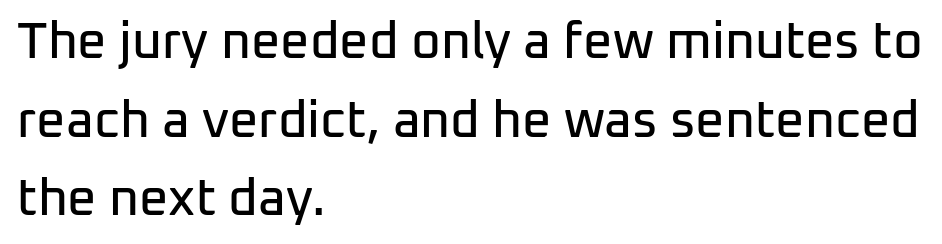
{"serif": "no", "italic": "no", "width": "normal", "stroke_contrast": "low", "x_height": "medium", "monospaced": "no", "underline": "no", "align": "left", "line_spacing": "normal", "line_spacing_ratio": 1.54, "letter_spacing": "normal", "letter_spacing_em": 0.0, "glyph_px": 51}
